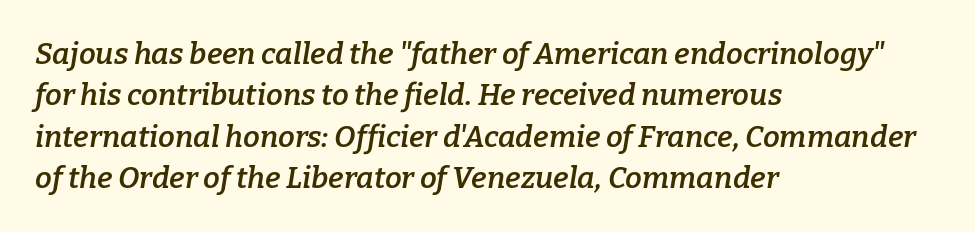
Q: Is the text bold? A: Semi-bold.
Q: Is the text italic (slanted)? A: Yes, it leans right by about 9 degrees.
Q: Is the typeface a serif or a sans-serif typeface? A: Serif.
Q: Is the text underlined? A: No.
Q: How is the paragraph aligned? A: Left-aligned.
Q: Is the spacing between letters normal or unusually wide? A: Normal.
Q: Is the spacing between lines tight, normal or loose? A: Normal.
Q: Width (condensed, normal, or wide)? A: Normal.
Q: Stroke contrast? A: Low.
Q: x-height? A: Medium.
Q: Monospaced? A: No.
